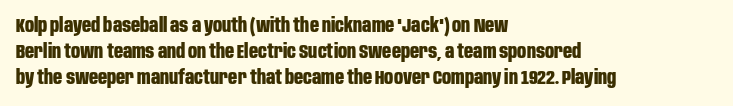
The image shows 20 px bold type, upright; set left-aligned, normal line spacing (1.31x), normal letter spacing, not underlined.
